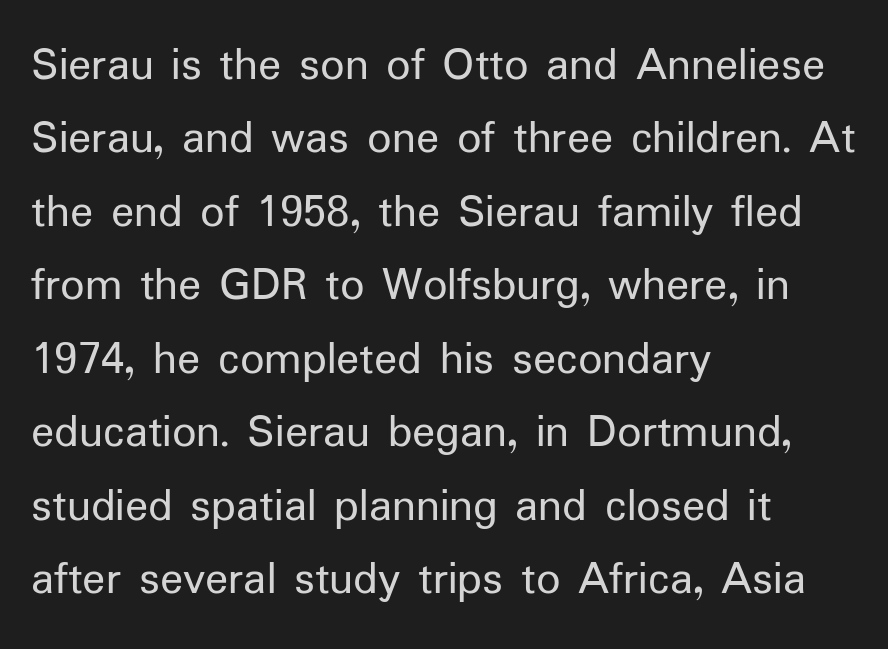
This is sans-serif lettering, the kind often seen on screens and signage. Here the designer chose a conventional face with non-uniform glyph widths. The weight would be labelled regular, book, light, or lighter still. A normal amount of white space separates one row of letters from the next.
